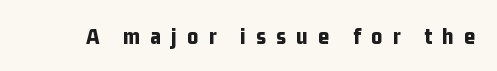
{"italic": "no", "bold": "yes", "underline": "no", "letter_spacing": "wide", "letter_spacing_em": 0.42, "glyph_px": 24}
